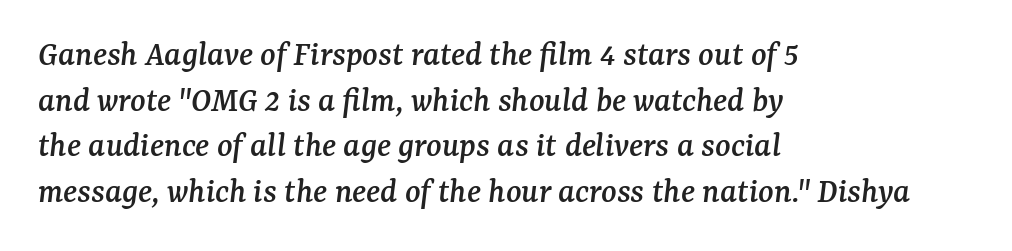
The image shows 36 px serif type, italic (leaning right); set left-aligned, normal line spacing (1.27x), normal letter spacing, not underlined; medium stroke contrast and a medium x-height.
